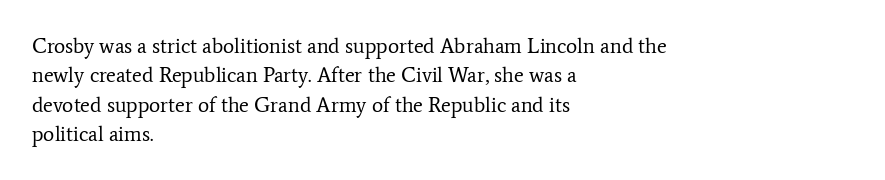
Q: Is the text bold? A: No.
Q: Is the text italic (slanted)? A: No, it is upright.
Q: Is the text underlined? A: No.
Q: How is the paragraph aligned? A: Left-aligned.
Q: Is the spacing between letters normal or unusually wide? A: Normal.
Q: Is the spacing between lines tight, normal or loose? A: Normal.
